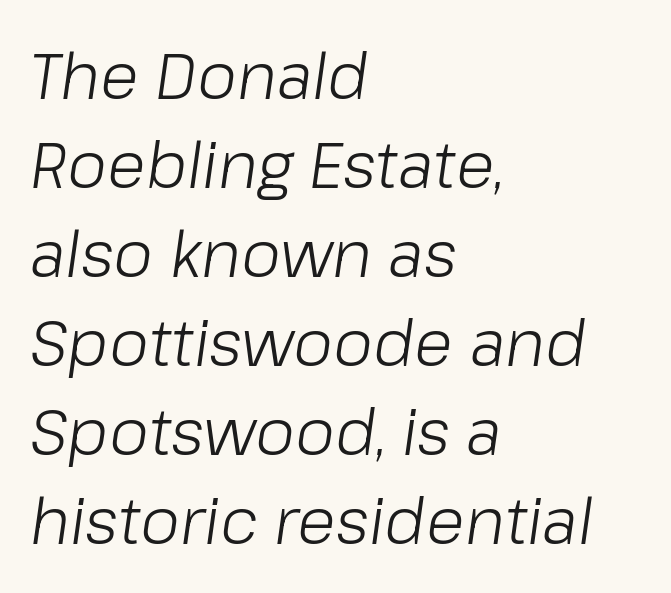
{"italic": "yes", "lean": "right", "slant_degrees": 8, "bold": "no", "weight": "light", "width": "normal", "stroke_contrast": "low", "x_height": "medium", "monospaced": "no", "underline": "no", "align": "left", "line_spacing": "normal", "line_spacing_ratio": 1.39, "letter_spacing": "normal", "letter_spacing_em": 0.0, "glyph_px": 64}
